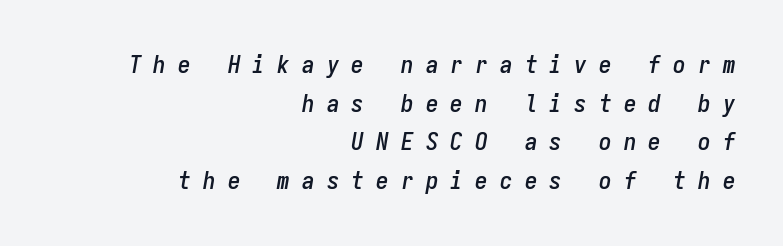
The image shows 25 px text type, italic (leaning right); set right-aligned, normal line spacing (1.55x), unusually wide letter spacing (+0.49 em), not underlined.
